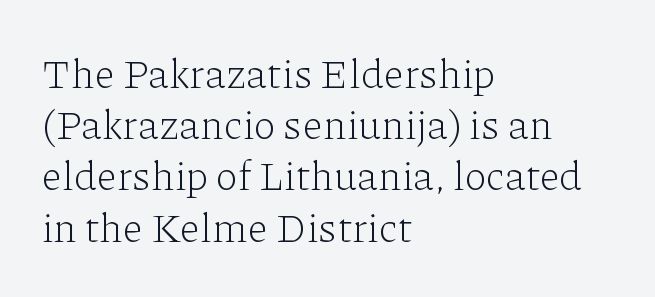
Q: Is the text bold? A: No.
Q: Is the text italic (slanted)? A: No, it is upright.
Q: Is the typeface a serif or a sans-serif typeface? A: Serif.
Q: Is the text underlined? A: No.
Q: How is the paragraph aligned? A: Left-aligned.
Q: Is the spacing between letters normal or unusually wide? A: Normal.
Q: Is the spacing between lines tight, normal or loose? A: Normal.
Q: Width (condensed, normal, or wide)? A: Normal.
Q: Stroke contrast? A: Low.
Q: x-height? A: Medium.
Q: Monospaced? A: No.
